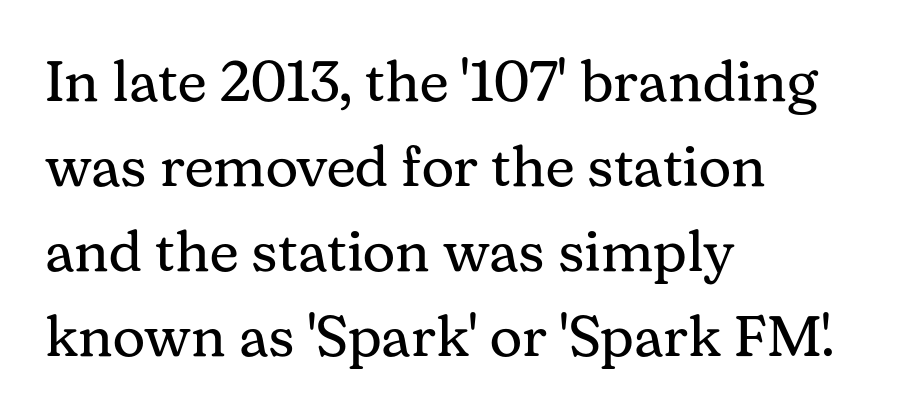
Do the characters align in a grid? No, the font is proportional. Rule under the text: the space is simply empty. What's the leading like? Ordinary, nothing unusual. Is this a sans? No — the strokes have serifs.
